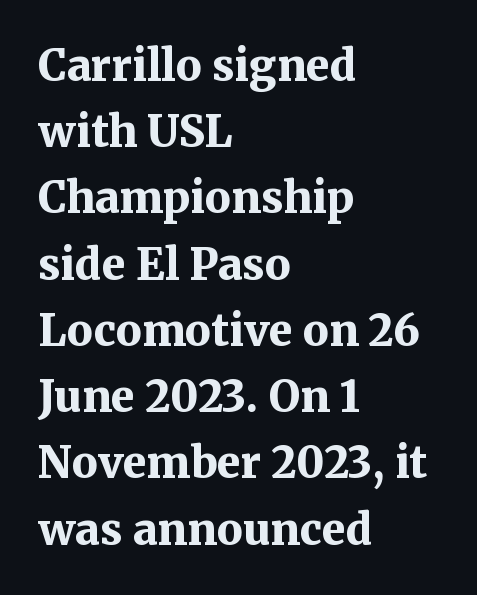
{"serif": "yes", "italic": "no", "bold": "yes", "weight": "bold", "width": "normal", "stroke_contrast": "medium", "x_height": "medium", "monospaced": "no", "underline": "no", "align": "left", "line_spacing": "normal", "line_spacing_ratio": 1.54, "letter_spacing": "normal", "letter_spacing_em": 0.0, "glyph_px": 43}
